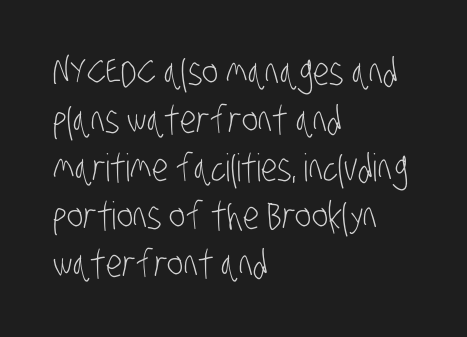
The image shows 38 px light, condensed sans-serif type; set left-aligned, normal line spacing (1.26x), normal letter spacing, not underlined; low stroke contrast and a large x-height.
